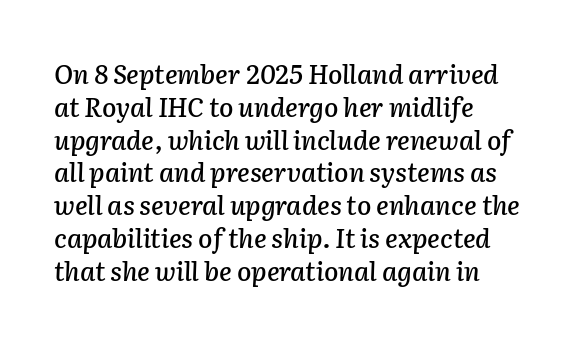
How are the letters spaced? Ordinarily, with no added tracking. Only glyphs here, with clear space below each row. The text carries the slant typical of an italic or oblique font. In CSS terms this would be text-align: left.
